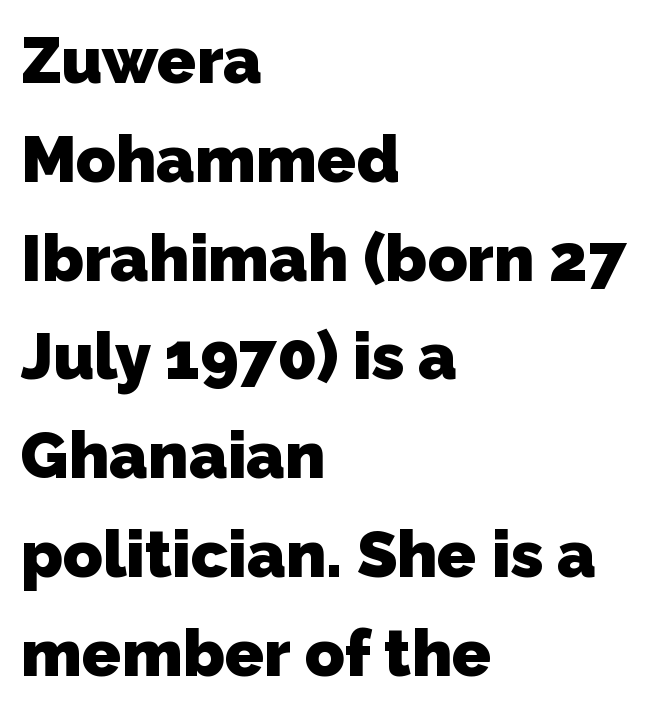
Q: Is the text bold? A: Yes.
Q: Is the typeface a serif or a sans-serif typeface? A: Sans-serif.
Q: Is the text underlined? A: No.
Q: How is the paragraph aligned? A: Left-aligned.
Q: Is the spacing between letters normal or unusually wide? A: Normal.
Q: Is the spacing between lines tight, normal or loose? A: Normal.
Q: Width (condensed, normal, or wide)? A: Normal.
Q: Stroke contrast? A: Low.
Q: x-height? A: Medium.
Q: Monospaced? A: No.
